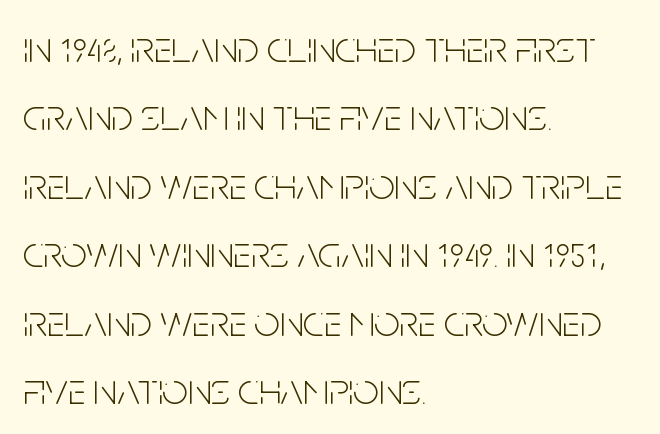
Check where the strokes stop: nothing finishes them off — pure sans. The face looks like a standard text weight, possibly lighter. Students, observe: this is what conventionally led text looks like. This is the regular roman posture of the typeface. The rendering uses natural spacing where letterforms have individual widths. The words here are not underlined.
